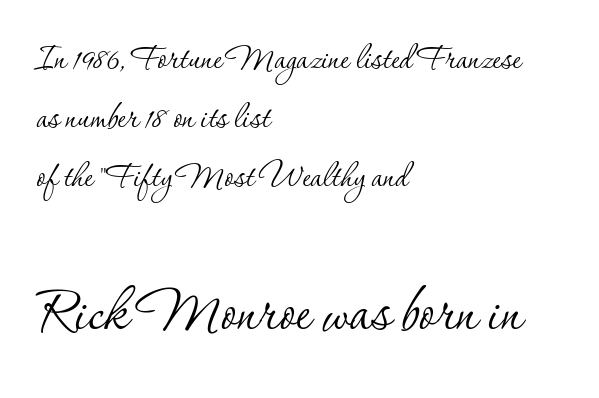
{"serif": "yes", "bold": "no", "weight": "thin", "width": "normal", "stroke_contrast": "low", "x_height": "small", "monospaced": "no", "underline": "no", "align": "left", "line_spacing": "normal", "line_spacing_ratio": 1.41, "letter_spacing": "normal", "letter_spacing_em": 0.0, "larger_block": "second", "size_ratio": 1.74, "glyph_px": 73}
